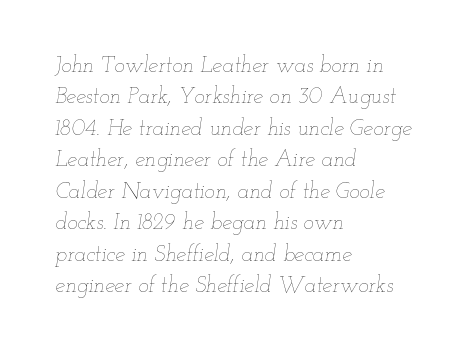
Tracking value appears to be zero — textbook default spacing. Alignment: flush left. The cut favours lightness, reaching ordinary text weight at its darkest. The area under the type is left untouched. The whole block is typeset with a tilt.
